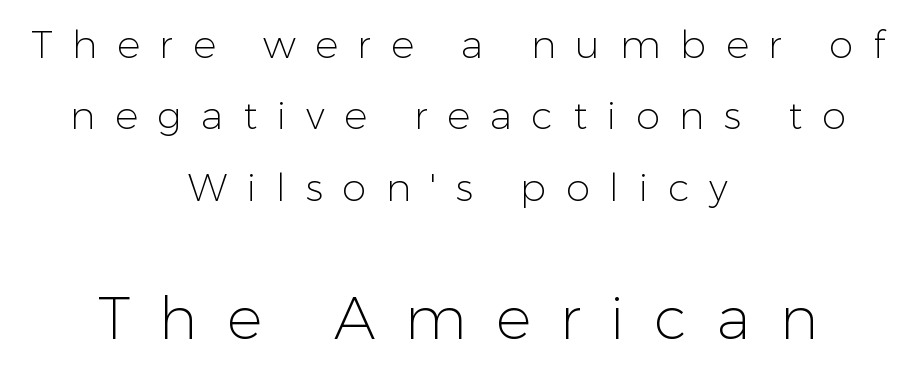
Q: Is the text bold? A: No.
Q: Is the text italic (slanted)? A: No, it is upright.
Q: Is the typeface a serif or a sans-serif typeface? A: Sans-serif.
Q: Is the text underlined? A: No.
Q: How is the paragraph aligned? A: Centered.
Q: Is the spacing between letters normal or unusually wide? A: Unusually wide.
Q: Which block of text is set in a larger size, the first (top) or the second (bottom)? A: The second (bottom) one.
Q: Width (condensed, normal, or wide)? A: Normal.
Q: Stroke contrast? A: Low.
Q: x-height? A: Medium.
Q: Monospaced? A: No.
